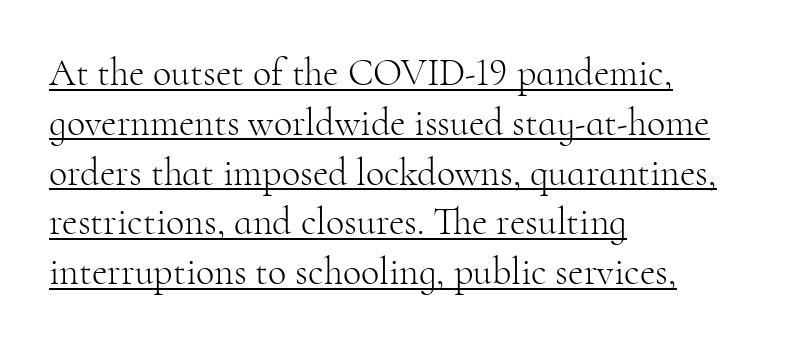
{"serif": "yes", "italic": "no", "bold": "no", "weight": "light", "width": "normal", "stroke_contrast": "high", "x_height": "small", "monospaced": "no", "underline": "yes", "align": "left", "line_spacing": "normal", "line_spacing_ratio": 1.31, "letter_spacing": "normal", "letter_spacing_em": 0.0, "glyph_px": 38}
